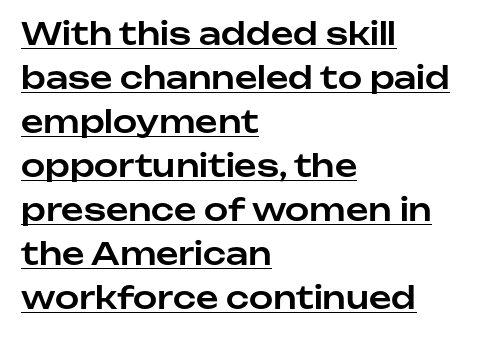
The image shows 31 px sans-serif type, upright; set left-aligned, normal line spacing (1.42x), normal letter spacing, underlined; low stroke contrast and a medium x-height.
